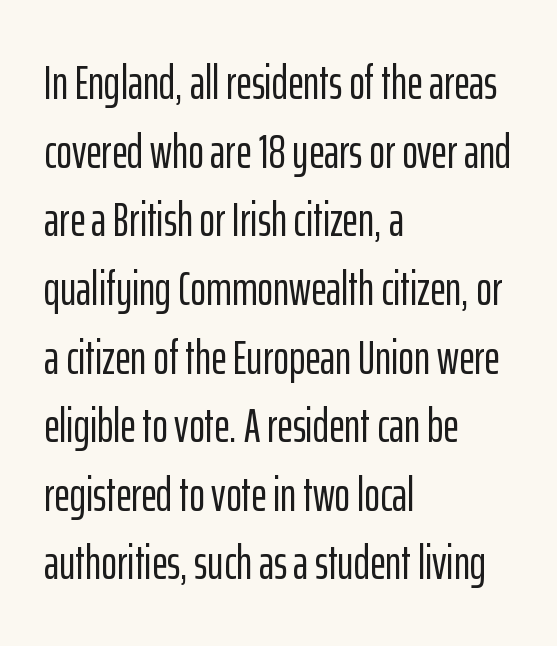
Q: Is the text italic (slanted)? A: No, it is upright.
Q: Is the typeface a serif or a sans-serif typeface? A: Sans-serif.
Q: Is the text underlined? A: No.
Q: How is the paragraph aligned? A: Left-aligned.
Q: Is the spacing between letters normal or unusually wide? A: Normal.
Q: Is the spacing between lines tight, normal or loose? A: Normal.
Q: Width (condensed, normal, or wide)? A: Condensed.
Q: Stroke contrast? A: Low.
Q: x-height? A: Medium.
Q: Monospaced? A: No.
